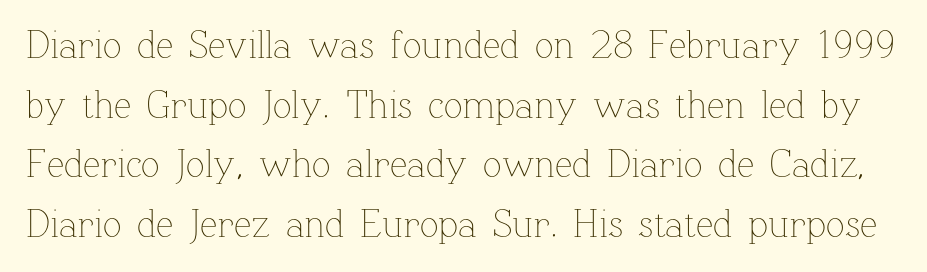
Q: Is the text bold? A: No.
Q: Is the text italic (slanted)? A: No, it is upright.
Q: Is the text underlined? A: No.
Q: Is the spacing between letters normal or unusually wide? A: Normal.
Q: Is the spacing between lines tight, normal or loose? A: Normal.
Q: Width (condensed, normal, or wide)? A: Normal.
Q: Stroke contrast? A: Low.
Q: x-height? A: Medium.
Q: Monospaced? A: No.
